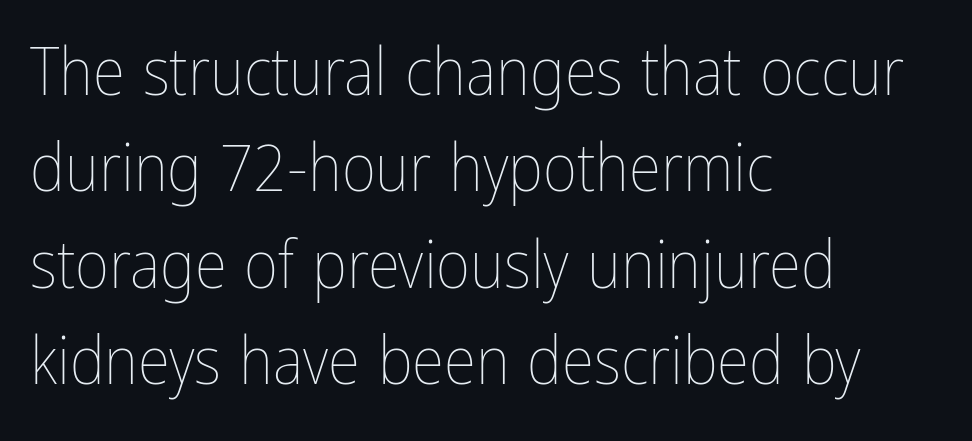
Q: Is the text bold? A: No.
Q: Is the text italic (slanted)? A: No, it is upright.
Q: Is the text underlined? A: No.
Q: How is the paragraph aligned? A: Left-aligned.
Q: Is the spacing between letters normal or unusually wide? A: Normal.
Q: Is the spacing between lines tight, normal or loose? A: Normal.
Q: Width (condensed, normal, or wide)? A: Condensed.
Q: Stroke contrast? A: Low.
Q: x-height? A: Medium.
Q: Monospaced? A: No.
